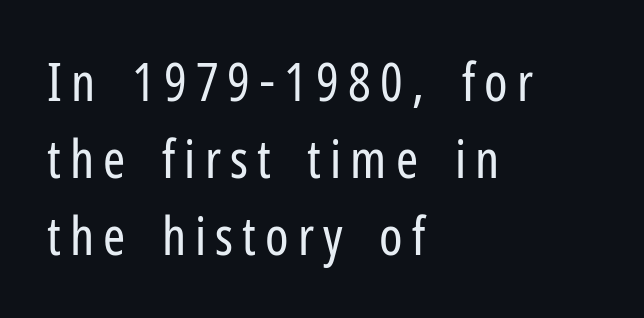
{"serif": "no", "italic": "no", "bold": "no", "weight": "regular", "width": "condensed", "stroke_contrast": "low", "x_height": "medium", "monospaced": "no", "underline": "no", "align": "left", "line_spacing": "normal", "line_spacing_ratio": 1.45, "glyph_px": 53}
